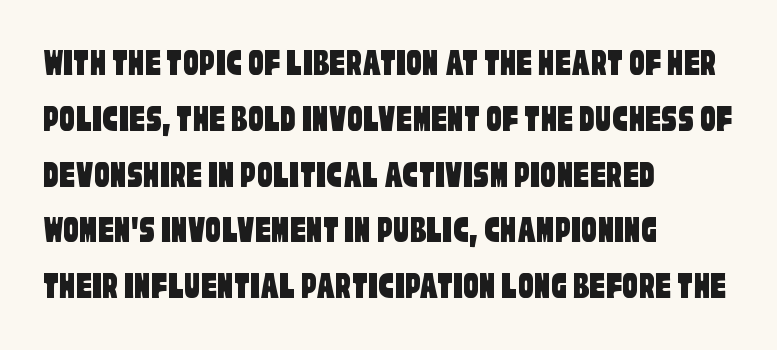
The specimen omits any rule beneath the text block's lines. Compared with a centered layout, this one pins lines to the left instead. Look at the bottom of the vertical strokes: they stop flat, with no serifs. Leading: standard. The rendering uses natural spacing where letterforms have individual widths. How are the letters spaced? Ordinarily, with no added tracking.
